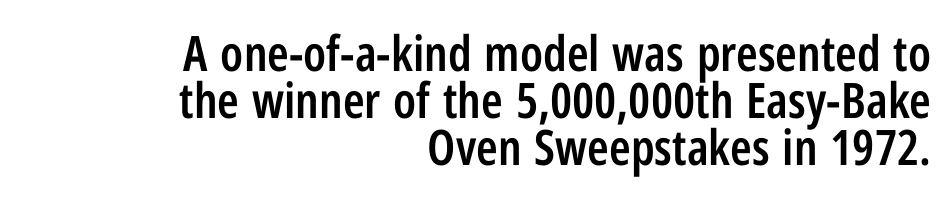
{"serif": "no", "italic": "no", "bold": "semi", "weight": "semibold", "width": "condensed", "stroke_contrast": "low", "x_height": "medium", "monospaced": "no", "underline": "no", "align": "right", "line_spacing": "tight", "line_spacing_ratio": 0.96, "letter_spacing": "normal", "letter_spacing_em": 0.0, "glyph_px": 49}
